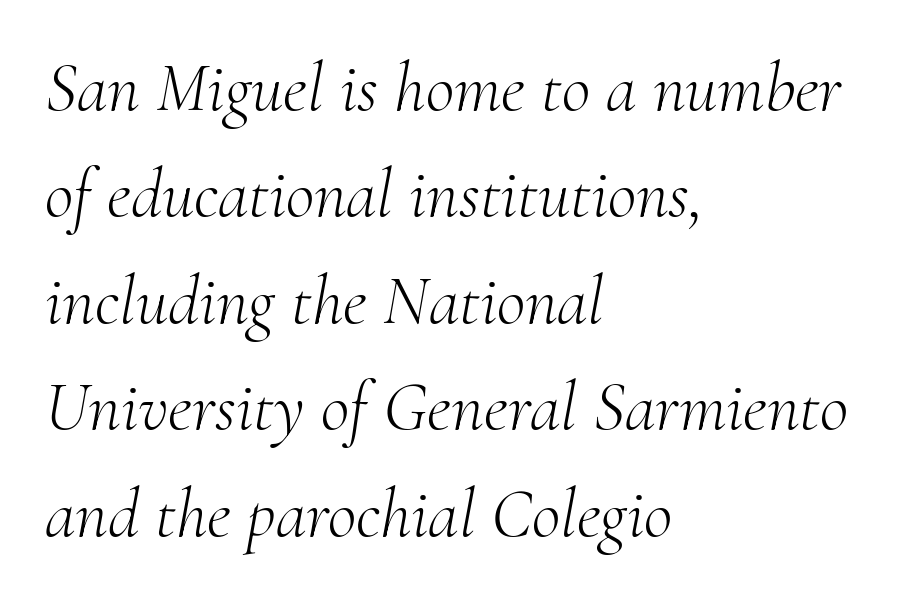
The image shows 70 px light serif type, italic (leaning right); set left-aligned, normal line spacing (1.52x), normal letter spacing, not underlined; medium stroke contrast and a small x-height.
